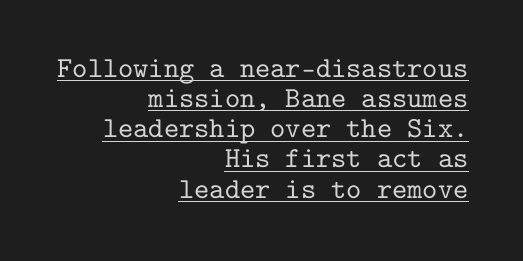
{"serif": "yes", "italic": "no", "width": "normal", "stroke_contrast": "low", "x_height": "medium", "monospaced": "yes", "underline": "yes", "align": "right", "line_spacing": "tight", "line_spacing_ratio": 1.04, "letter_spacing": "normal", "letter_spacing_em": 0.0, "glyph_px": 29}
